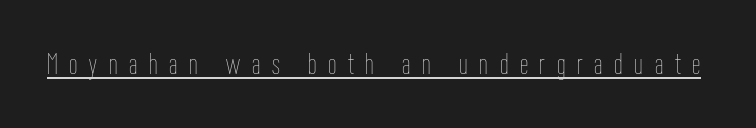
The image shows 30 px thin, condensed type, upright; set unusually wide letter spacing (+0.39 em), underlined; low stroke contrast and a medium x-height.
